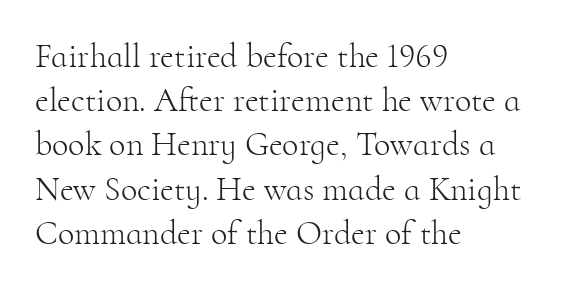
{"serif": "yes", "italic": "no", "bold": "no", "weight": "light", "width": "normal", "stroke_contrast": "high", "x_height": "small", "monospaced": "no", "underline": "no", "align": "left", "line_spacing": "normal", "line_spacing_ratio": 1.3, "letter_spacing": "normal", "letter_spacing_em": 0.0, "glyph_px": 34}
